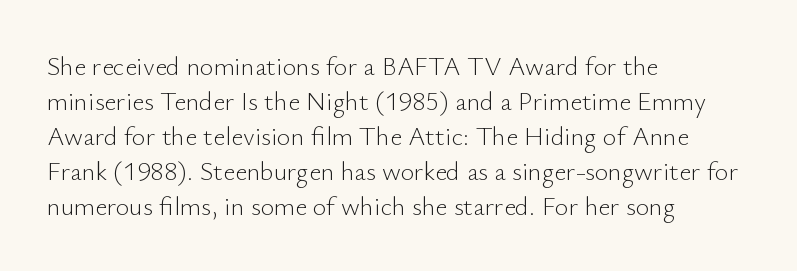
The image shows 26 px text type, upright; set left-aligned, normal line spacing (1.35x), normal letter spacing, not underlined.
